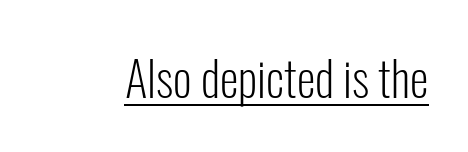
These lines keep a tight, regular rhythm from letter to letter. Quick note: underline on. The letters look calm and open, with moderate or lighter stems. The passage shown is typeset with a sans-serif family. A roman cut, with each character standing at attention.
